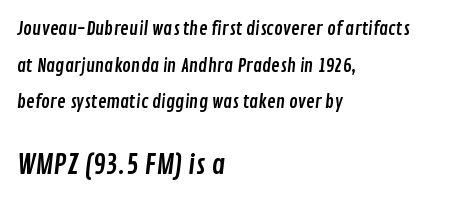
Summary of vertical rhythm: relaxed, with wide interline spacing. Compared with a centered layout, this one pins lines to the left instead. The designer gave the closing block more size than the opening block. Any mark beneath the type? The region is blank. Tracking value appears to be zero — textbook default spacing.
